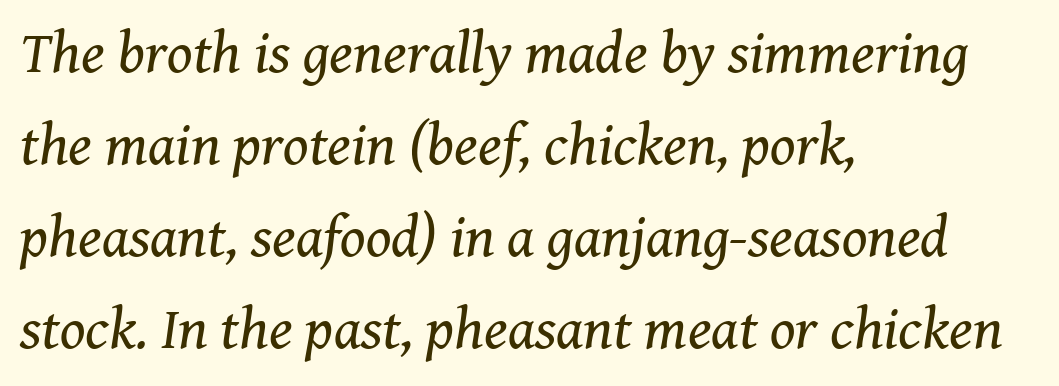
The image shows 59 px regular-weight serif type, italic (leaning right); set left-aligned, normal line spacing (1.56x), normal letter spacing, not underlined; medium stroke contrast and a medium x-height.
